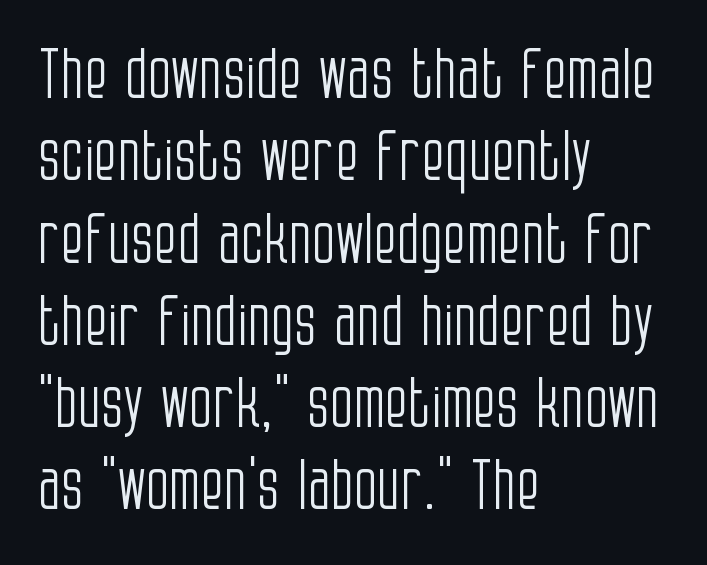
Q: Is the text bold? A: No.
Q: Is the text italic (slanted)? A: No, it is upright.
Q: Is the typeface a serif or a sans-serif typeface? A: Sans-serif.
Q: Is the text underlined? A: No.
Q: How is the paragraph aligned? A: Left-aligned.
Q: Is the spacing between letters normal or unusually wide? A: Normal.
Q: Width (condensed, normal, or wide)? A: Condensed.
Q: Stroke contrast? A: Low.
Q: x-height? A: Large.
Q: Monospaced? A: No.
